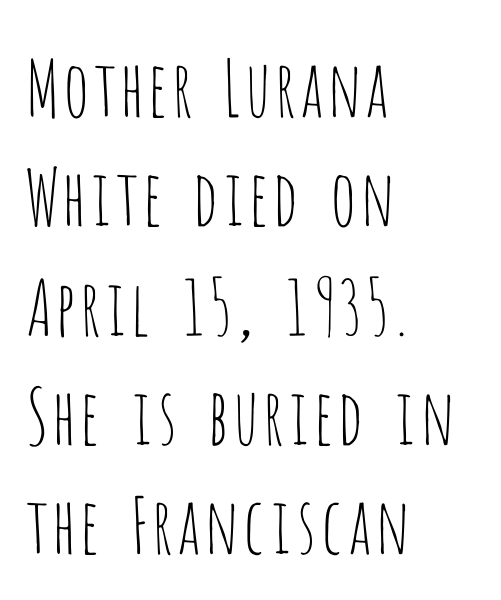
The image shows 77 px thin, condensed sans-serif type, upright; set left-aligned, normal line spacing (1.42x), normal letter spacing, not underlined; low stroke contrast and a large x-height.
